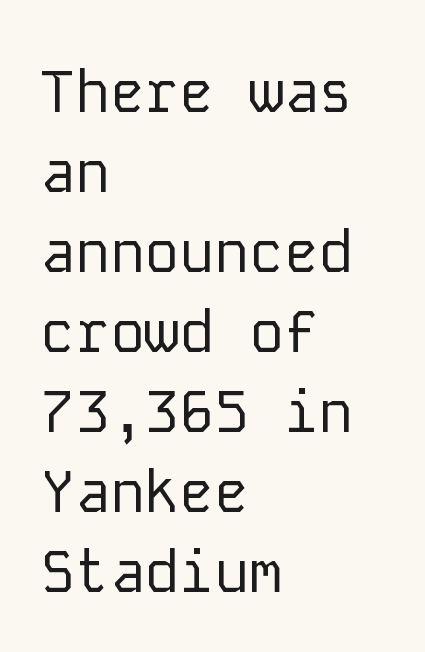
{"serif": "no", "italic": "no", "bold": "no", "weight": "regular", "width": "normal", "stroke_contrast": "low", "x_height": "medium", "monospaced": "yes", "underline": "no", "align": "left", "line_spacing": "normal", "line_spacing_ratio": 1.38, "letter_spacing": "normal", "letter_spacing_em": 0.0, "glyph_px": 58}
